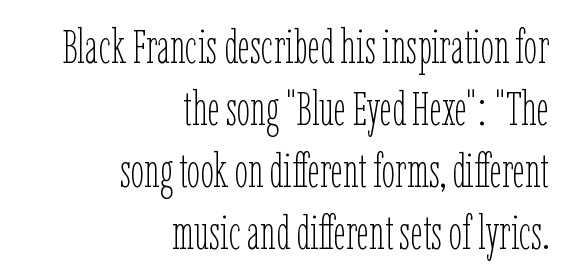
This reads as an unemphasized weight, regular at the heaviest. One-word summary of the alignment: right. Normally led — the rows are evenly, conventionally spaced. Characters follow at the spacing the type designer built in. The letters advance in unequal steps, a hallmark of proportional type. These lines were composed using upright roman letters.
